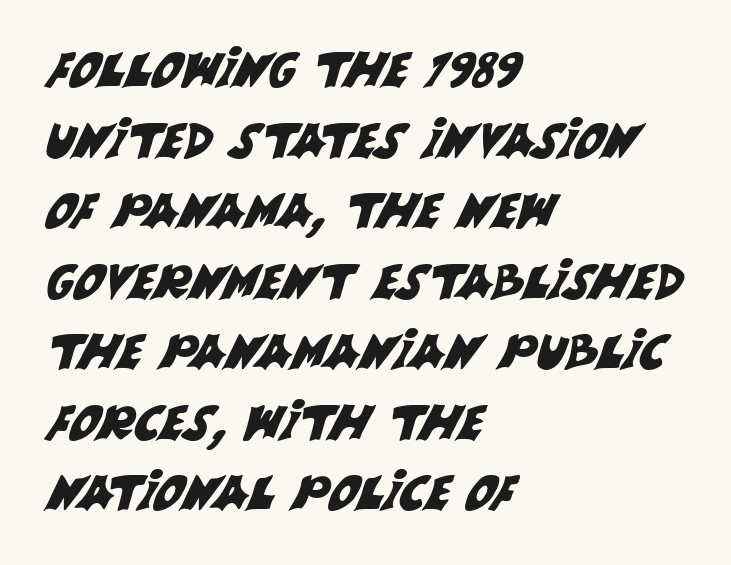
Q: Is the typeface a serif or a sans-serif typeface? A: Sans-serif.
Q: Is the text underlined? A: No.
Q: How is the paragraph aligned? A: Left-aligned.
Q: Is the spacing between letters normal or unusually wide? A: Normal.
Q: Is the spacing between lines tight, normal or loose? A: Normal.
Q: Width (condensed, normal, or wide)? A: Normal.
Q: Stroke contrast? A: Medium.
Q: x-height? A: Large.
Q: Monospaced? A: No.
